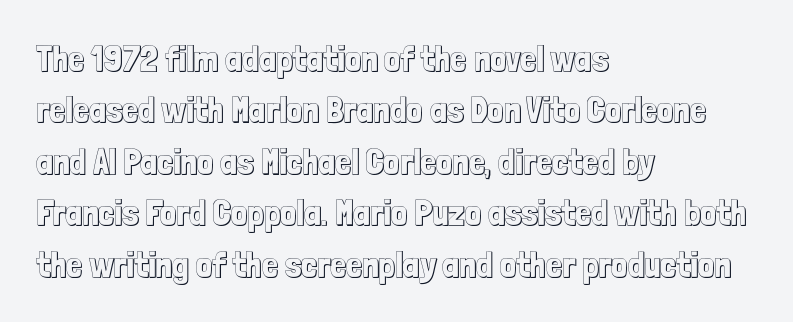
Horizontally, the lines are justified to the leading edge only. These lines were composed using upright roman letters. The strip under each line holds only bare page. The line texture is even and compact thanks to regular tracking. Is there much room between lines? A standard amount, neither cramped nor airy. Here the designer chose a conventional face with non-uniform glyph widths.
